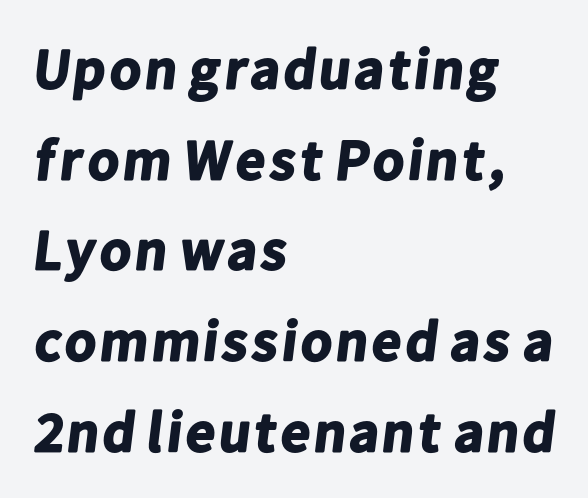
{"serif": "no", "bold": "yes", "weight": "bold", "width": "normal", "stroke_contrast": "low", "x_height": "medium", "monospaced": "no", "underline": "no", "align": "left", "line_spacing": "normal", "line_spacing_ratio": 1.59, "letter_spacing": "normal", "letter_spacing_em": 0.0, "glyph_px": 57}
